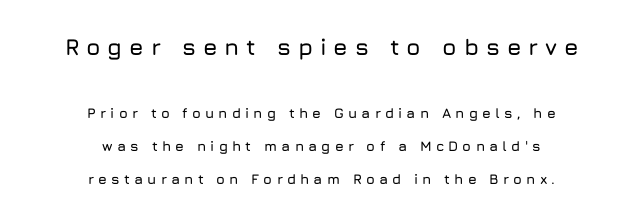
{"italic": "no", "underline": "no", "align": "center", "line_spacing": "loose", "line_spacing_ratio": 2.34, "letter_spacing": "wide", "letter_spacing_em": 0.3, "larger_block": "first", "size_ratio": 1.64, "glyph_px": 23}
